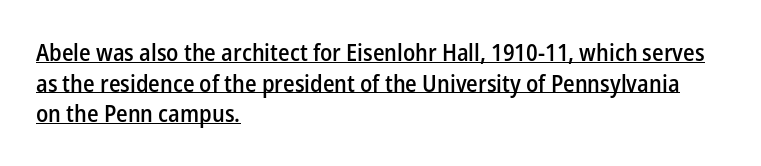
{"italic": "no", "bold": "semi", "underline": "yes", "align": "left", "line_spacing": "normal", "line_spacing_ratio": 1.33, "letter_spacing": "normal", "letter_spacing_em": 0.0, "glyph_px": 23}
